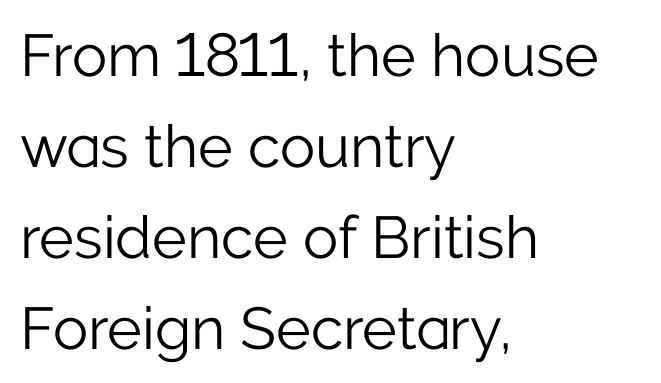
Q: Is the text bold? A: No.
Q: Is the text italic (slanted)? A: No, it is upright.
Q: Is the typeface a serif or a sans-serif typeface? A: Sans-serif.
Q: Is the text underlined? A: No.
Q: How is the paragraph aligned? A: Left-aligned.
Q: Is the spacing between letters normal or unusually wide? A: Normal.
Q: Is the spacing between lines tight, normal or loose? A: Normal.
Q: Width (condensed, normal, or wide)? A: Normal.
Q: Stroke contrast? A: Low.
Q: x-height? A: Medium.
Q: Monospaced? A: No.
